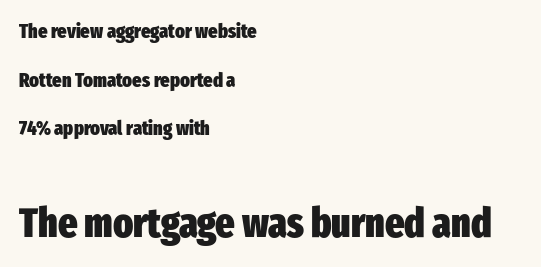
The image shows 41 px heavy, condensed sans-serif type, upright; set left-aligned, loose line spacing (2.43x), normal letter spacing, not underlined; the second (bottom) block is 2.05x larger; low stroke contrast and a medium x-height.
